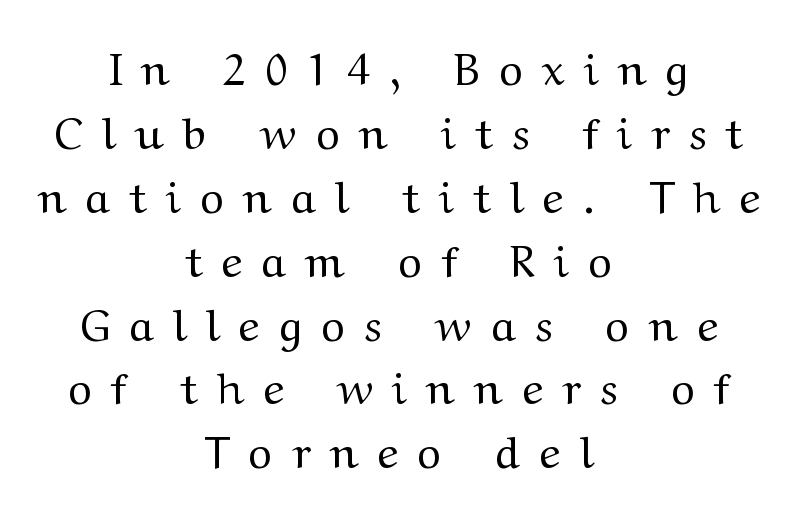
{"serif": "yes", "italic": "no", "bold": "no", "weight": "regular", "width": "wide", "stroke_contrast": "medium", "x_height": "medium", "monospaced": "no", "underline": "no", "align": "center", "line_spacing": "normal", "line_spacing_ratio": 1.42, "letter_spacing": "wide", "letter_spacing_em": 0.43, "glyph_px": 45}
